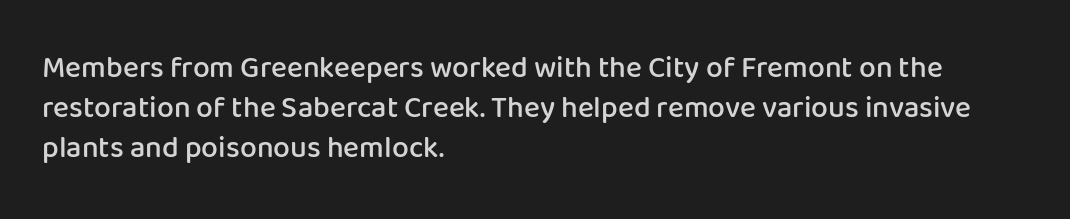
{"serif": "no", "italic": "no", "bold": "semi", "weight": "semibold", "width": "normal", "stroke_contrast": "low", "x_height": "medium", "monospaced": "no", "underline": "no", "align": "left", "line_spacing": "normal", "line_spacing_ratio": 1.34, "letter_spacing": "normal", "letter_spacing_em": 0.0, "glyph_px": 30}
